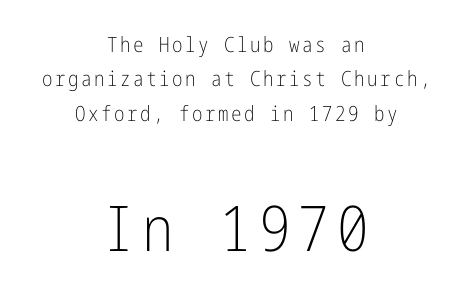
Q: Is the text bold? A: No.
Q: Is the text italic (slanted)? A: No, it is upright.
Q: Is the typeface a serif or a sans-serif typeface? A: Sans-serif.
Q: Is the text underlined? A: No.
Q: How is the paragraph aligned? A: Centered.
Q: Is the spacing between lines tight, normal or loose? A: Normal.
Q: Which block of text is set in a larger size, the first (top) or the second (bottom)? A: The second (bottom) one.
Q: Width (condensed, normal, or wide)? A: Condensed.
Q: Stroke contrast? A: Low.
Q: x-height? A: Medium.
